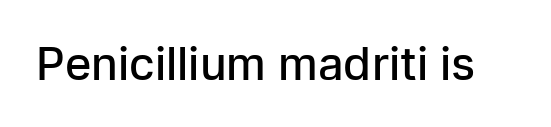
Q: Is the text bold? A: Semi-bold.
Q: Is the text italic (slanted)? A: No, it is upright.
Q: Is the typeface a serif or a sans-serif typeface? A: Sans-serif.
Q: Is the text underlined? A: No.
Q: Is the spacing between letters normal or unusually wide? A: Normal.
Q: Width (condensed, normal, or wide)? A: Normal.
Q: Stroke contrast? A: Low.
Q: x-height? A: Medium.
Q: Monospaced? A: No.
